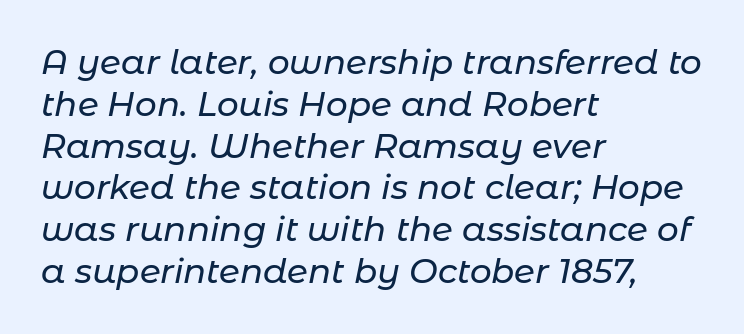
Q: Is the text italic (slanted)? A: Yes, it leans right by about 11 degrees.
Q: Is the text underlined? A: No.
Q: How is the paragraph aligned? A: Left-aligned.
Q: Is the spacing between letters normal or unusually wide? A: Normal.
Q: Width (condensed, normal, or wide)? A: Normal.
Q: Stroke contrast? A: Low.
Q: x-height? A: Medium.
Q: Monospaced? A: No.
